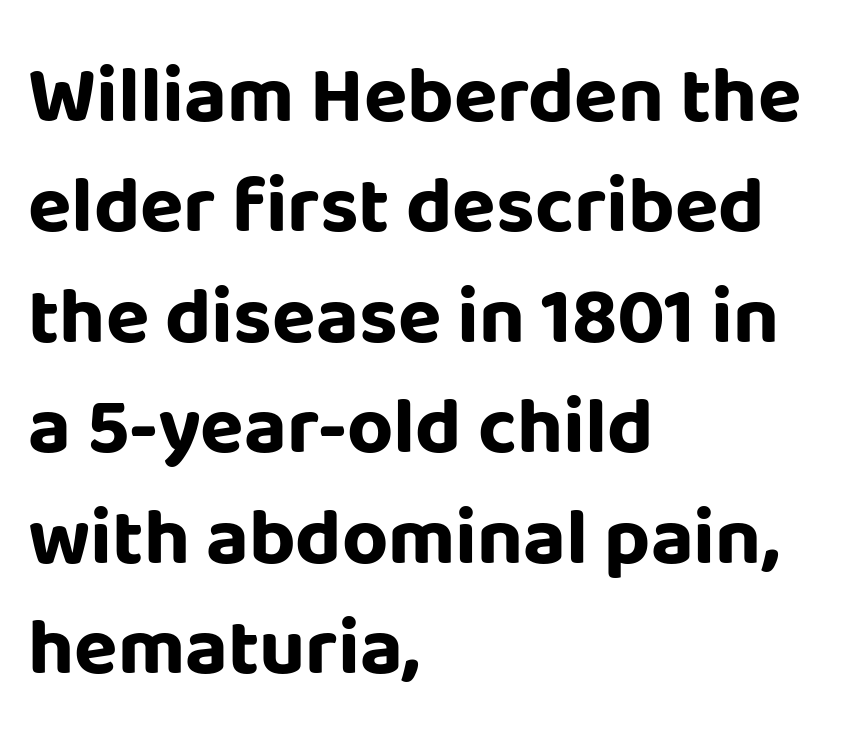
Q: Is the text bold? A: Yes.
Q: Is the text italic (slanted)? A: No, it is upright.
Q: Is the typeface a serif or a sans-serif typeface? A: Sans-serif.
Q: Is the text underlined? A: No.
Q: How is the paragraph aligned? A: Left-aligned.
Q: Is the spacing between letters normal or unusually wide? A: Normal.
Q: Is the spacing between lines tight, normal or loose? A: Normal.
Q: Width (condensed, normal, or wide)? A: Normal.
Q: Stroke contrast? A: Low.
Q: x-height? A: Large.
Q: Monospaced? A: No.
